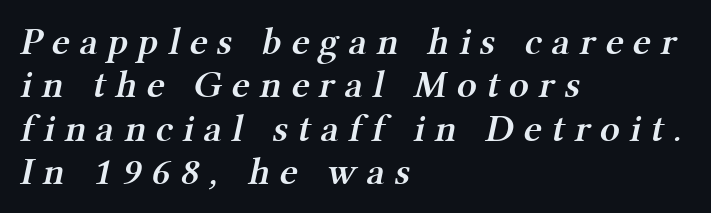
{"serif": "yes", "bold": "semi", "weight": "semibold", "width": "normal", "stroke_contrast": "medium", "x_height": "medium", "monospaced": "no", "underline": "no", "align": "left", "line_spacing": "tight", "line_spacing_ratio": 1.11, "letter_spacing": "wide", "letter_spacing_em": 0.25, "glyph_px": 39}
